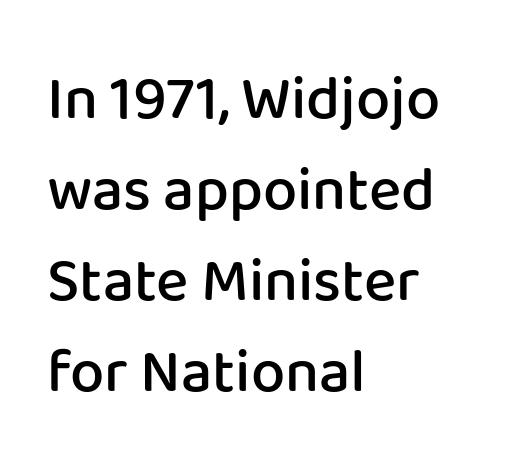
Is this a fixed-width face? No — the glyphs have proportional, varying widths. The string is rendered with underlining switched off. Compared with an ordinary text face, these strokes are moderately heavier — a semibold. Characters remain perfectly vertical along every line. Each word holds together tightly as a unit, with standard inter-letter gaps.
